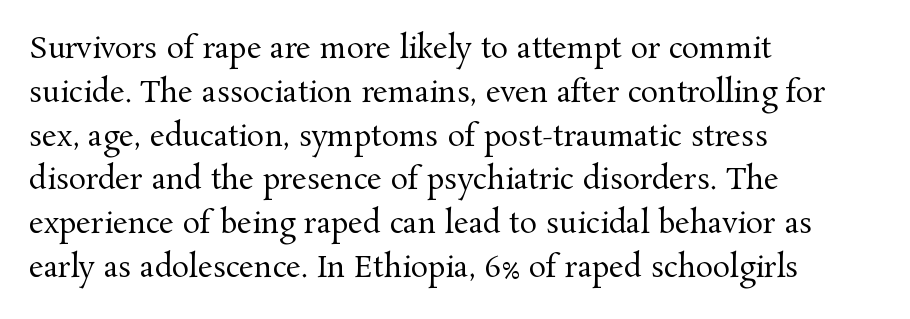
Weight class: somewhere from thin through regular. The setting favours the left margin, as ordinary paragraphs usually do. Words float on clear page, feet unadorned. The letters advance in unequal steps, a hallmark of proportional type. The horizontal fit of the characters is conventional and even. The face used here is seriffed, in the tradition of book romans.
